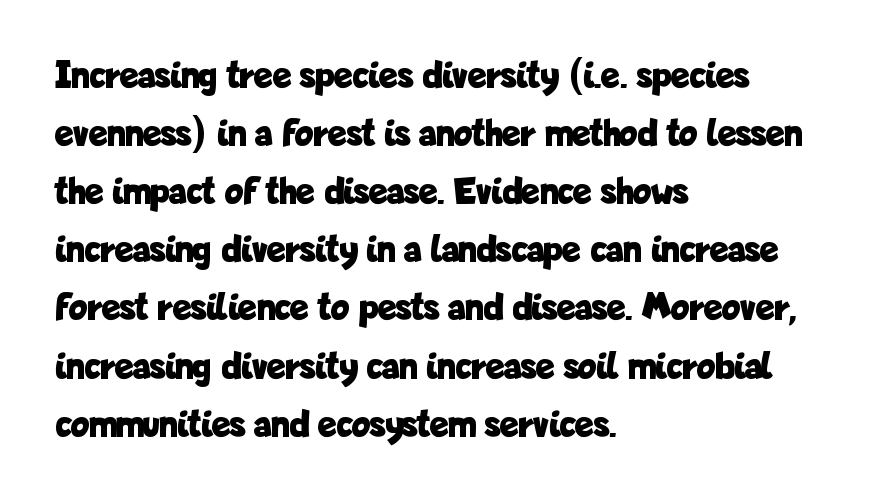
This sample uses plain, unmodified letter spacing. Heavy-handed strokes throughout: this text is bold. The paragraph has a hard left edge and a soft right edge. Interline gaps are of average width in this sample.
